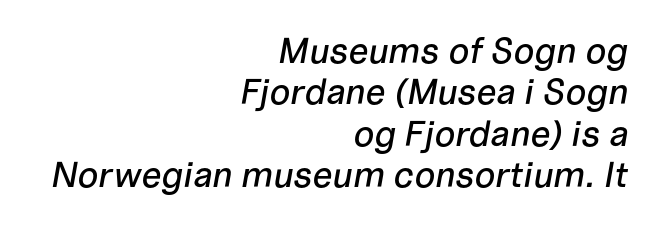
Q: Is the text italic (slanted)? A: Yes, it leans right by about 10 degrees.
Q: Is the text underlined? A: No.
Q: How is the paragraph aligned? A: Right-aligned.
Q: Is the spacing between letters normal or unusually wide? A: Normal.
Q: Is the spacing between lines tight, normal or loose? A: Tight.
Q: Width (condensed, normal, or wide)? A: Normal.
Q: Stroke contrast? A: Low.
Q: x-height? A: Medium.
Q: Monospaced? A: No.
